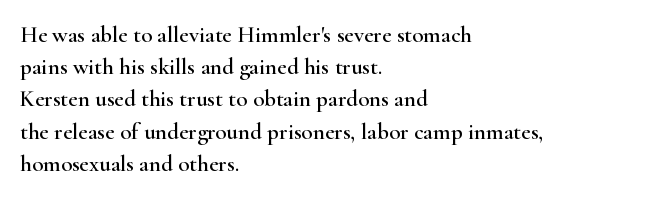
Q: Is the text italic (slanted)? A: No, it is upright.
Q: Is the text underlined? A: No.
Q: How is the paragraph aligned? A: Left-aligned.
Q: Is the spacing between letters normal or unusually wide? A: Normal.
Q: Is the spacing between lines tight, normal or loose? A: Normal.
